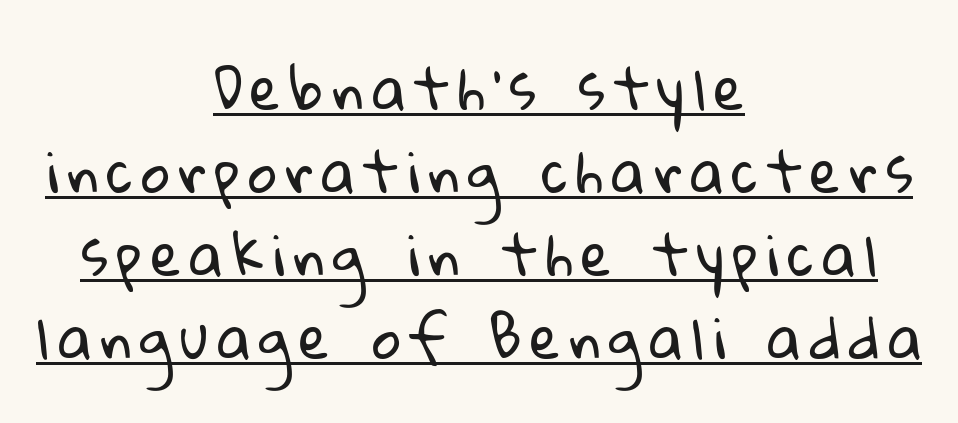
If you measured baseline to baseline, you'd find a middling distance. Notice how a bar underscores the lettering throughout. The font sits on the lighter half of the weight spectrum, regular included. This is sans-serif lettering, the kind often seen on screens and signage. The compositor balanced each line on the midline. Is this a fixed-width face? No — the glyphs have proportional, varying widths.
